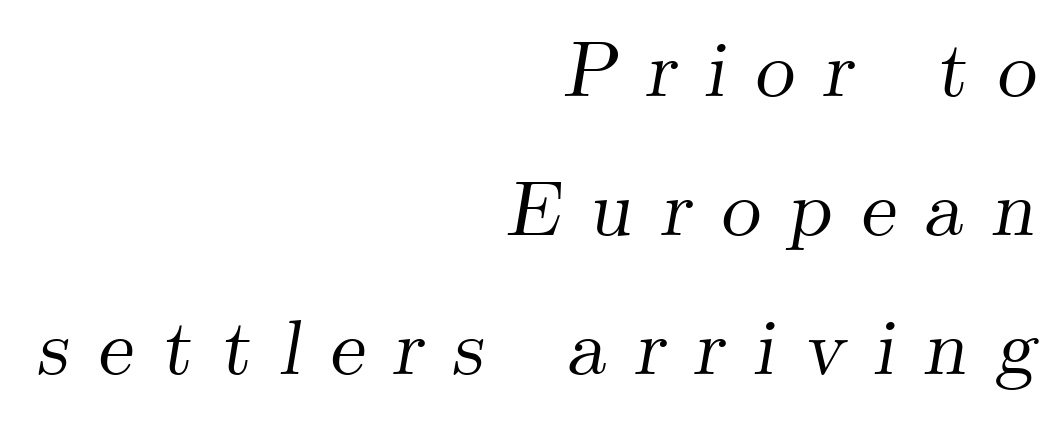
These lines were composed using italics. The letterforms stand isolated, each surrounded by extra space. The foot of each line stays bare and open. Serif or sans? Serif — the stroke terminals have little feet.
